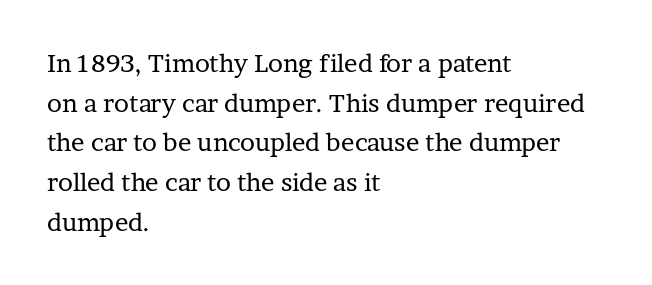
The image shows 25 px text type, upright; set left-aligned, normal line spacing (1.59x), normal letter spacing, not underlined.
